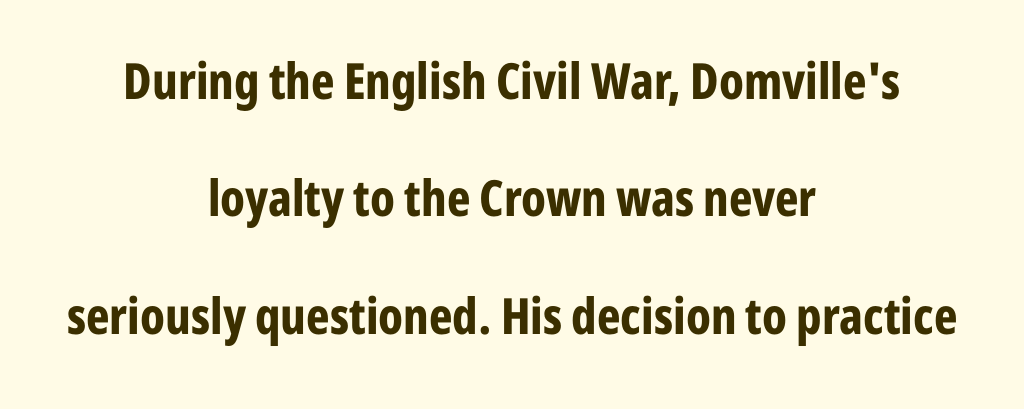
Q: Is the text bold? A: Yes.
Q: Is the text italic (slanted)? A: No, it is upright.
Q: Is the typeface a serif or a sans-serif typeface? A: Sans-serif.
Q: Is the text underlined? A: No.
Q: How is the paragraph aligned? A: Centered.
Q: Is the spacing between letters normal or unusually wide? A: Normal.
Q: Is the spacing between lines tight, normal or loose? A: Loose.
Q: Width (condensed, normal, or wide)? A: Condensed.
Q: Stroke contrast? A: Low.
Q: x-height? A: Medium.
Q: Monospaced? A: No.
